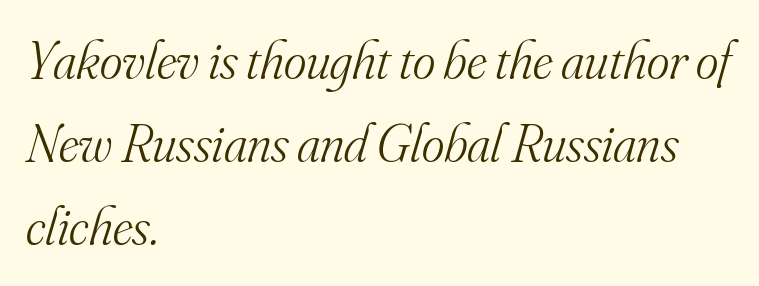
The whole block is typeset with a tilt. Heaviness? Minimal to ordinary, like unemphasized prose. The face used here is rendered with its standard letterfit. Baseline-to-baseline distance is the conventional proportion of letter height. Teacher's note: observe the even left margin — that is flush-left alignment.
